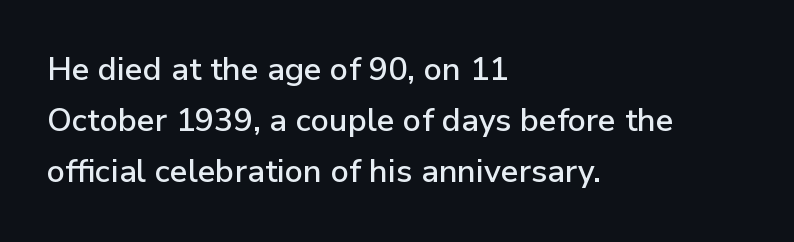
Note the varied advance widths — an 'i' is clearly narrower than an 'm'. Rows of type keep a routine distance in the vertical direction. A student would call this left alignment; a typographer would say flush left, rag right. Underlining? Definitely not there.
